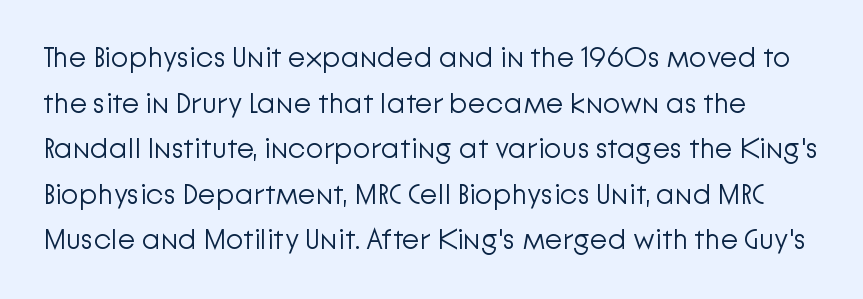
Check under the words: just untouched page. This sample uses a sans-serif face. Do the characters align in a grid? No, the font is proportional. On a weight scale, this lands at 450 or below.
